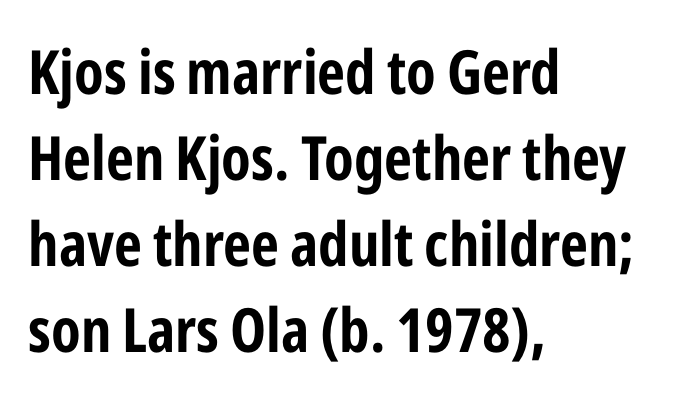
Q: Is the text bold? A: Yes.
Q: Is the text italic (slanted)? A: No, it is upright.
Q: Is the typeface a serif or a sans-serif typeface? A: Sans-serif.
Q: Is the text underlined? A: No.
Q: How is the paragraph aligned? A: Left-aligned.
Q: Is the spacing between letters normal or unusually wide? A: Normal.
Q: Is the spacing between lines tight, normal or loose? A: Normal.
Q: Width (condensed, normal, or wide)? A: Condensed.
Q: Stroke contrast? A: Low.
Q: x-height? A: Medium.
Q: Monospaced? A: No.
